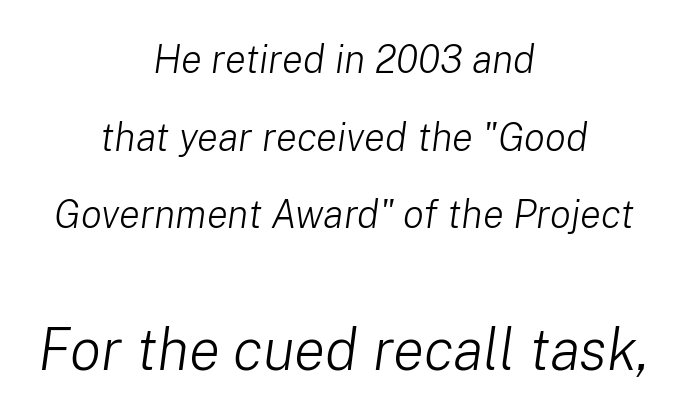
On a weight scale, this lands at 450 or below. Quick note: interline space is abundant. When letters slant like this, we call the style italic. The area under the type is left untouched.
